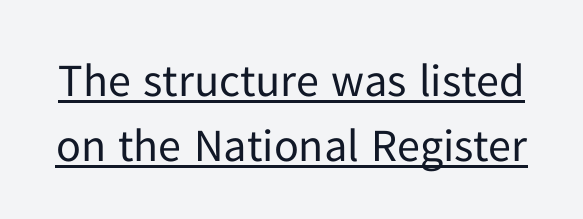
{"serif": "no", "italic": "no", "bold": "no", "weight": "regular", "width": "normal", "stroke_contrast": "low", "x_height": "medium", "monospaced": "no", "underline": "yes", "line_spacing": "normal", "line_spacing_ratio": 1.41, "letter_spacing": "normal", "letter_spacing_em": 0.0, "glyph_px": 46}
